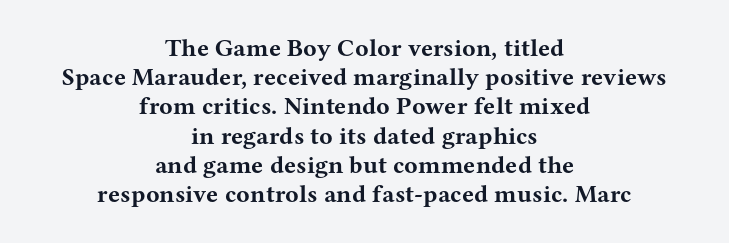
{"italic": "no", "bold": "yes", "underline": "no", "align": "center", "line_spacing_ratio": 1.17, "letter_spacing": "normal", "letter_spacing_em": 0.0, "glyph_px": 25}
